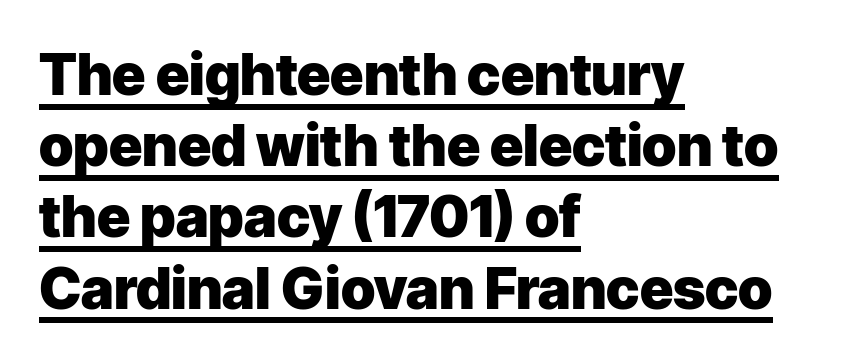
Q: Is the text bold? A: Yes.
Q: Is the text italic (slanted)? A: No, it is upright.
Q: Is the typeface a serif or a sans-serif typeface? A: Sans-serif.
Q: Is the text underlined? A: Yes.
Q: How is the paragraph aligned? A: Left-aligned.
Q: Is the spacing between letters normal or unusually wide? A: Normal.
Q: Is the spacing between lines tight, normal or loose? A: Normal.
Q: Width (condensed, normal, or wide)? A: Normal.
Q: Stroke contrast? A: Low.
Q: x-height? A: Medium.
Q: Monospaced? A: No.
